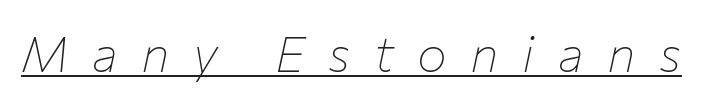
Q: Is the text bold? A: No.
Q: Is the text italic (slanted)? A: Yes, it leans right by about 12 degrees.
Q: Is the text underlined? A: Yes.
Q: Is the spacing between letters normal or unusually wide? A: Unusually wide.
Q: Width (condensed, normal, or wide)? A: Normal.
Q: Stroke contrast? A: Low.
Q: x-height? A: Medium.
Q: Monospaced? A: No.
